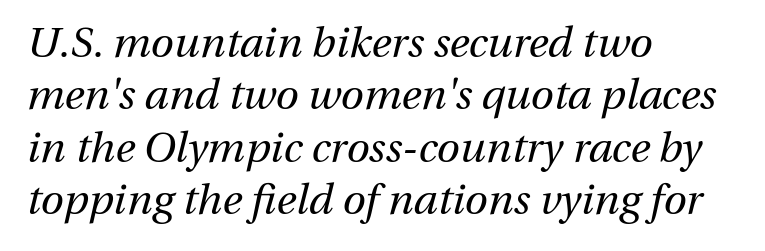
The image shows 42 px regular-weight type, italic (leaning right); set left-aligned, normal line spacing (1.25x), normal letter spacing, not underlined; medium stroke contrast and a medium x-height.
